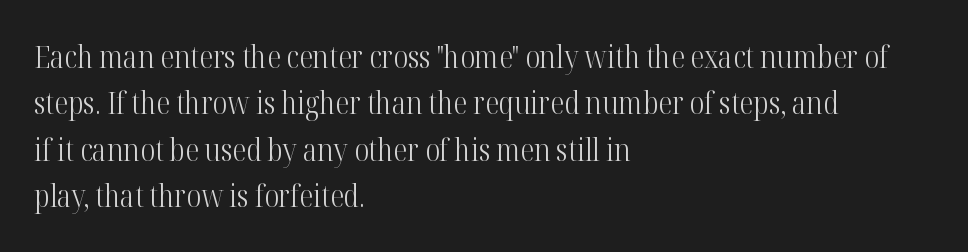
Vertical stems look standard width or narrower in stroke. All the whitespace from short lines collects on the right. Spacing verdict: proportional, widths tailored to each character. Has an underline been added? It has not. Italic: no, the glyphs are upright roman.
